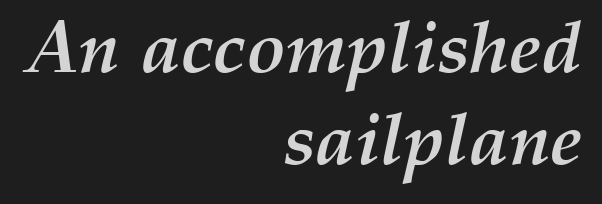
{"italic": "yes", "lean": "right", "slant_degrees": 12, "bold": "yes", "weight": "semibold", "width": "normal", "stroke_contrast": "medium", "x_height": "medium", "monospaced": "no", "underline": "no", "align": "right", "line_spacing": "normal", "line_spacing_ratio": 1.26, "letter_spacing": "normal", "letter_spacing_em": 0.0, "glyph_px": 73}
